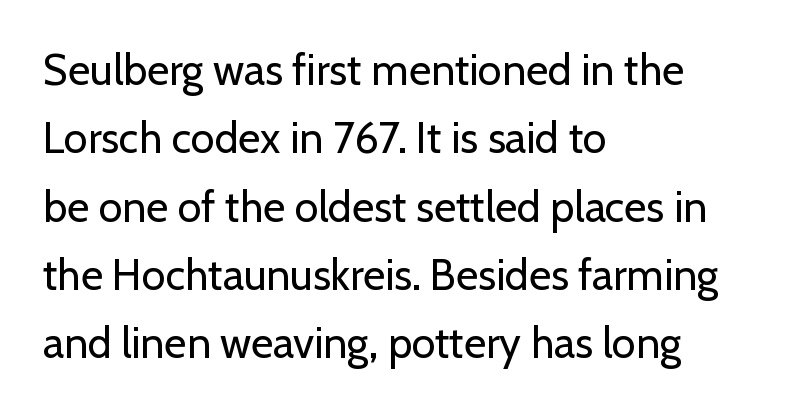
The image shows 43 px regular-weight sans-serif type, upright; set left-aligned, normal line spacing (1.59x), normal letter spacing, not underlined; low stroke contrast and a medium x-height.
